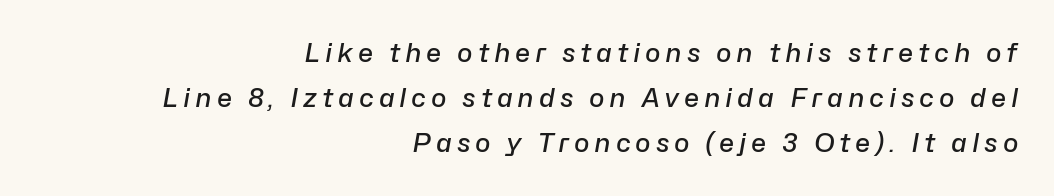
The image shows 26 px text type, italic (leaning right); set right-aligned, line spacing 1.74x, not underlined.
